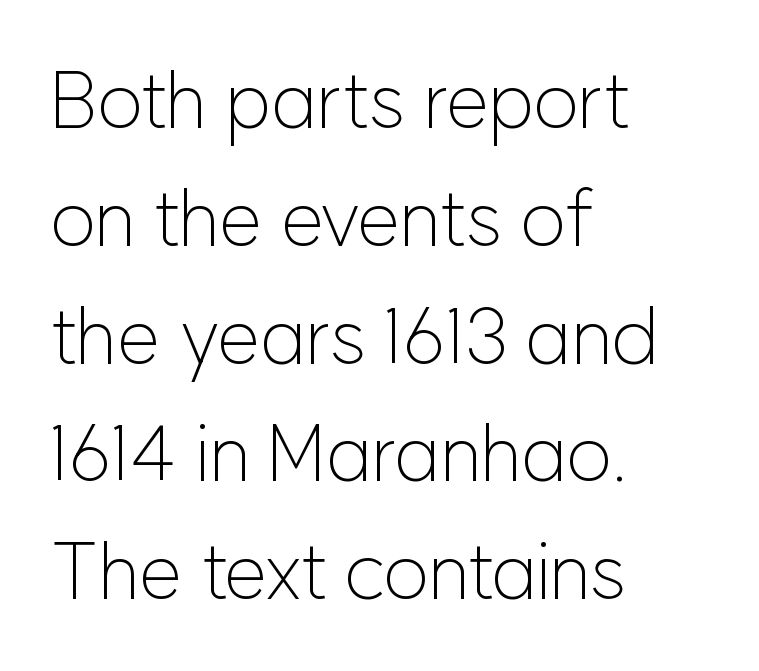
The image shows 78 px light sans-serif type, upright; set left-aligned, normal line spacing (1.51x), normal letter spacing, not underlined; low stroke contrast and a medium x-height.
